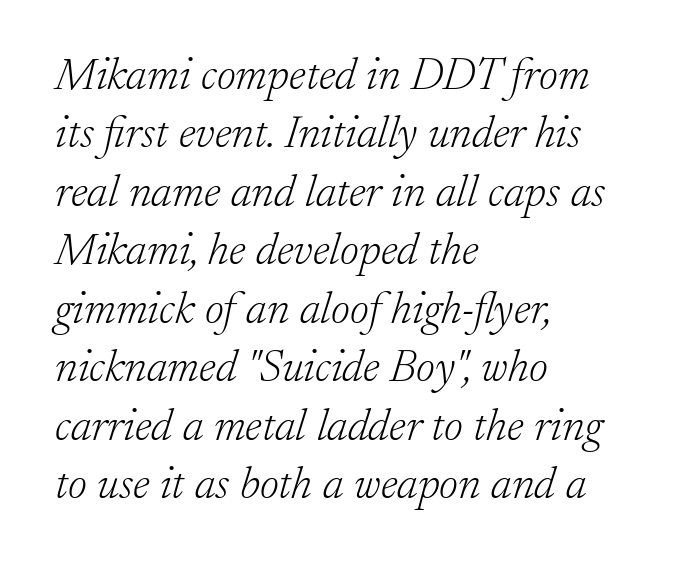
The image shows 46 px light serif type, italic (leaning right); set left-aligned, normal line spacing (1.27x), normal letter spacing, not underlined; low stroke contrast and a small x-height.
